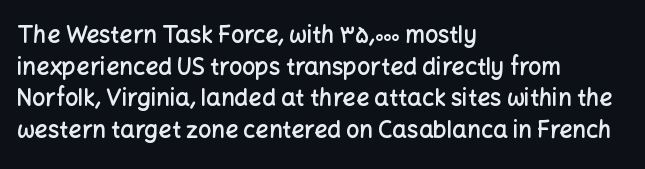
The image shows 23 px text type, upright; set left-aligned, normal line spacing (1.38x), normal letter spacing, not underlined.
